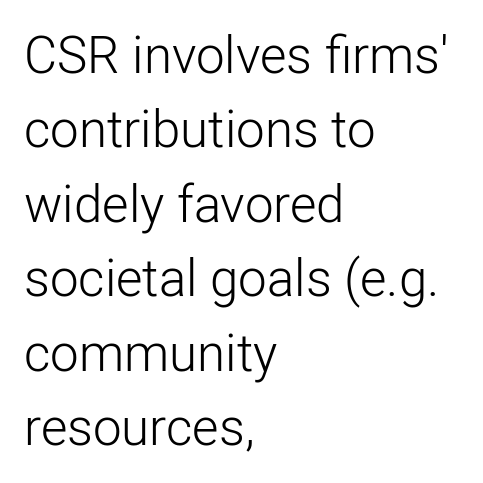
Q: Is the text bold? A: No.
Q: Is the text italic (slanted)? A: No, it is upright.
Q: Is the typeface a serif or a sans-serif typeface? A: Sans-serif.
Q: Is the text underlined? A: No.
Q: How is the paragraph aligned? A: Left-aligned.
Q: Is the spacing between letters normal or unusually wide? A: Normal.
Q: Is the spacing between lines tight, normal or loose? A: Normal.
Q: Width (condensed, normal, or wide)? A: Normal.
Q: Stroke contrast? A: Low.
Q: x-height? A: Medium.
Q: Monospaced? A: No.
